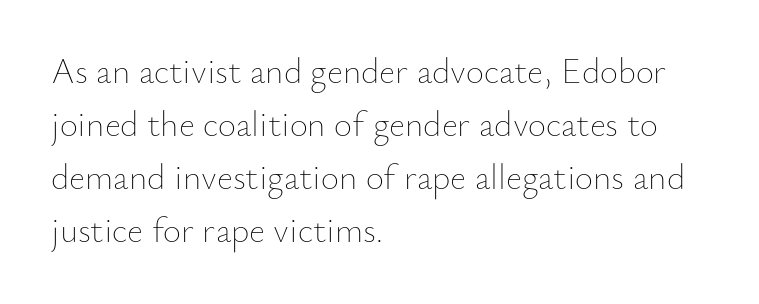
The image shows 35 px thin type, upright; set left-aligned, normal line spacing (1.51x), normal letter spacing, not underlined; low stroke contrast and a small x-height.
